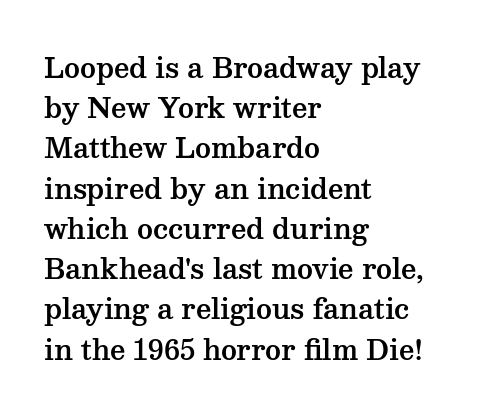
The image shows 27 px text type, upright; set left-aligned, normal line spacing (1.49x), normal letter spacing, not underlined.
